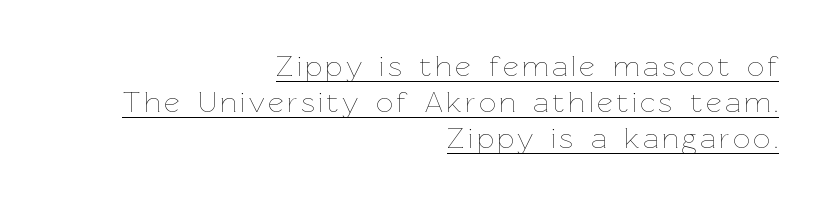
{"italic": "no", "bold": "no", "weight": "thin", "width": "normal", "stroke_contrast": "low", "x_height": "medium", "monospaced": "no", "underline": "yes", "align": "right", "line_spacing_ratio": 1.2, "glyph_px": 30}
